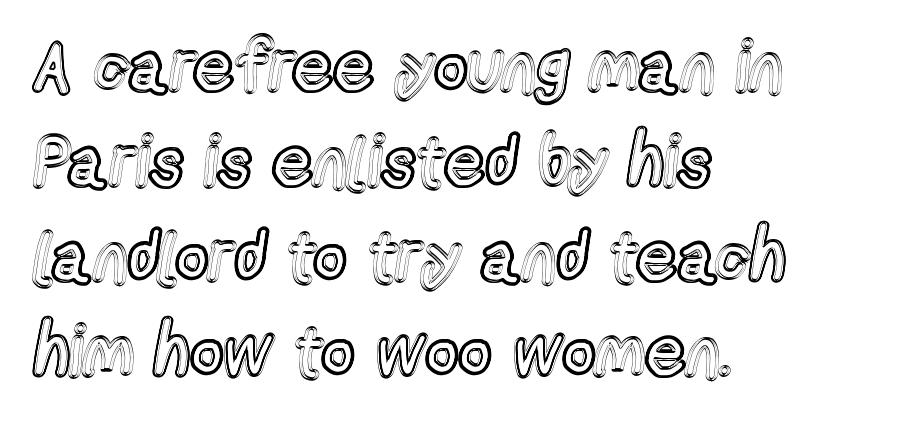
{"width": "condensed", "x_height": "medium", "monospaced": "no", "underline": "no", "align": "left", "line_spacing": "normal", "line_spacing_ratio": 1.34, "letter_spacing": "normal", "letter_spacing_em": 0.0, "glyph_px": 71}
